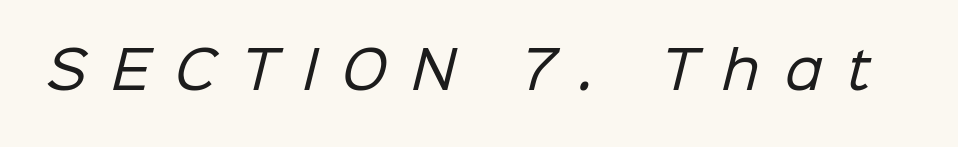
The image shows 52 px regular-weight sans-serif type; set unusually wide letter spacing (+0.48 em), not underlined; low stroke contrast and a medium x-height.
